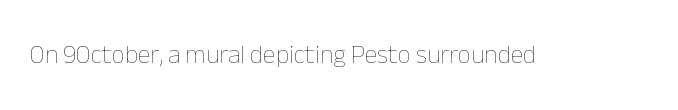
A roman cut, with each character standing at attention. Decoration check: the copy has no underline. The gaps between neighbouring characters are ordinary and unremarkable. Bold? No — there's no thickening of the strokes.
